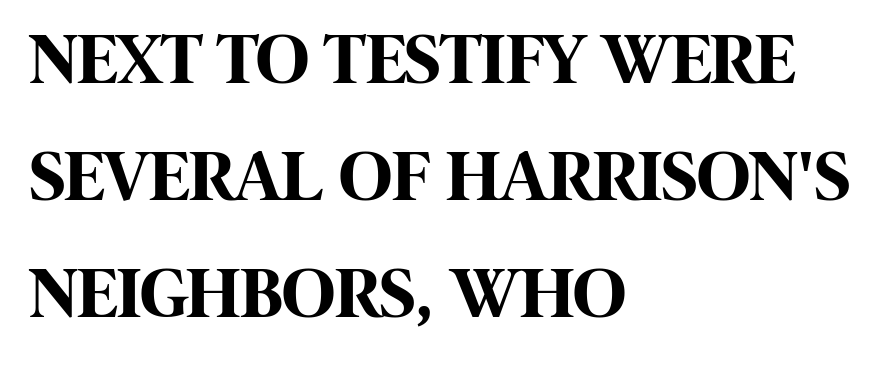
The image shows 73 px bold, condensed sans-serif type, upright; set left-aligned, normal line spacing (1.6x), normal letter spacing, not underlined; high stroke contrast and a large x-height.
